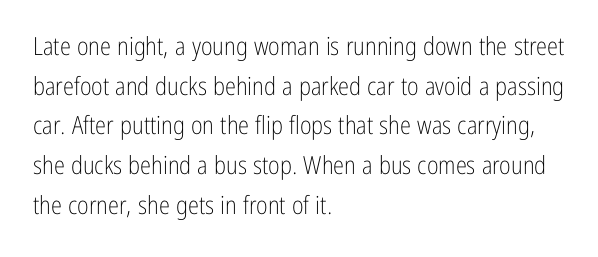
The image shows 25 px text type, upright; set left-aligned, normal line spacing (1.59x), normal letter spacing, not underlined.
